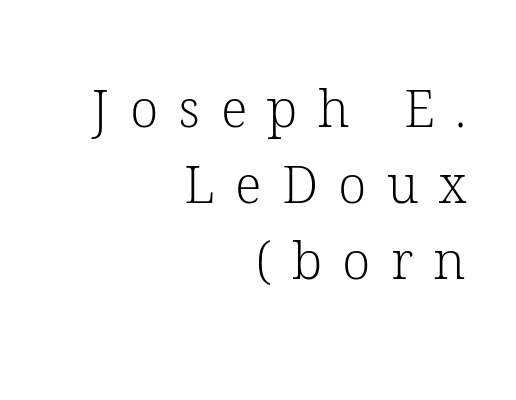
Q: Is the text bold? A: No.
Q: Is the text italic (slanted)? A: No, it is upright.
Q: Is the typeface a serif or a sans-serif typeface? A: Serif.
Q: Is the text underlined? A: No.
Q: How is the paragraph aligned? A: Right-aligned.
Q: Is the spacing between letters normal or unusually wide? A: Unusually wide.
Q: Is the spacing between lines tight, normal or loose? A: Normal.
Q: Width (condensed, normal, or wide)? A: Normal.
Q: Stroke contrast? A: Low.
Q: x-height? A: Medium.
Q: Monospaced? A: No.
